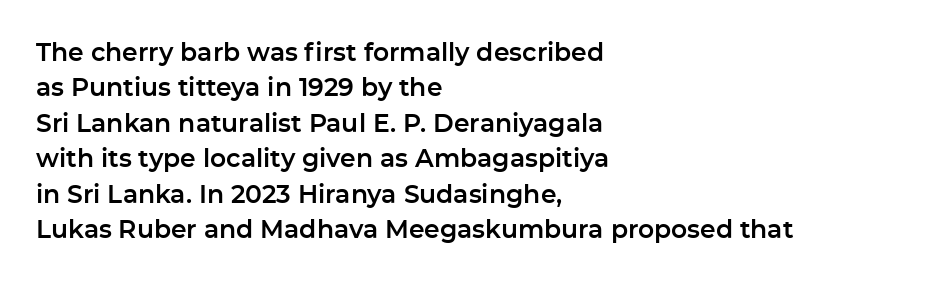
Q: Is the text italic (slanted)? A: No, it is upright.
Q: Is the text underlined? A: No.
Q: How is the paragraph aligned? A: Left-aligned.
Q: Is the spacing between letters normal or unusually wide? A: Normal.
Q: Is the spacing between lines tight, normal or loose? A: Normal.
